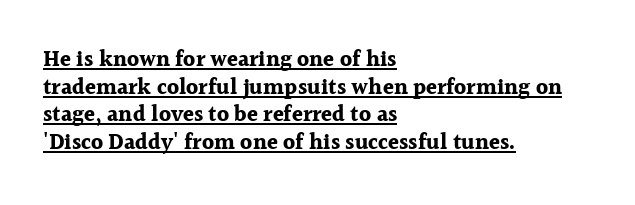
Q: Is the text bold? A: Yes.
Q: Is the text italic (slanted)? A: No, it is upright.
Q: Is the text underlined? A: Yes.
Q: How is the paragraph aligned? A: Left-aligned.
Q: Is the spacing between letters normal or unusually wide? A: Normal.
Q: Is the spacing between lines tight, normal or loose? A: Normal.
